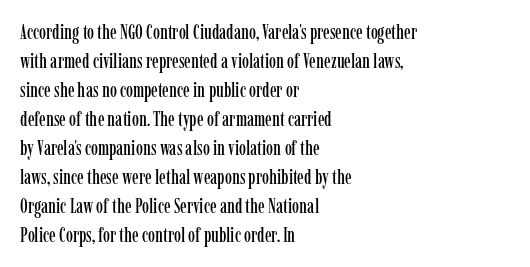
Q: Is the text italic (slanted)? A: No, it is upright.
Q: Is the text underlined? A: No.
Q: How is the paragraph aligned? A: Left-aligned.
Q: Is the spacing between letters normal or unusually wide? A: Normal.
Q: Is the spacing between lines tight, normal or loose? A: Normal.
